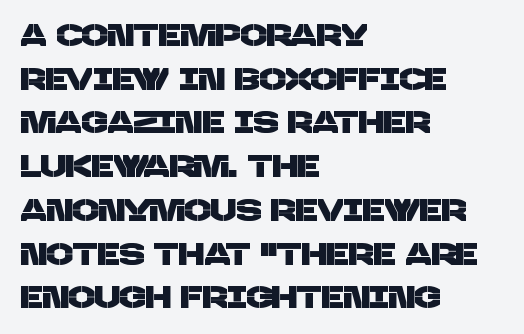
The image shows 31 px sans-serif type; set left-aligned, normal line spacing (1.41x), normal letter spacing, not underlined; low stroke contrast and a large x-height.
